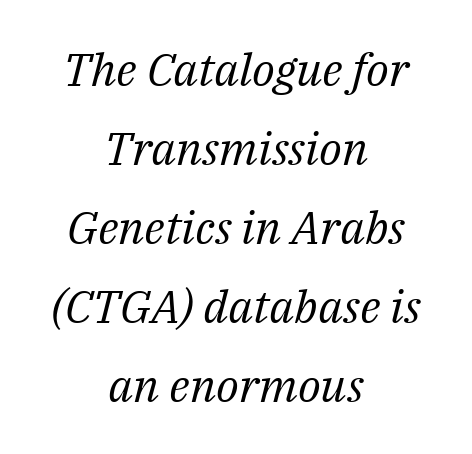
The image shows 46 px regular-weight serif type, italic (leaning right); set centered, line spacing 1.72x, normal letter spacing, not underlined; medium stroke contrast and a medium x-height.
